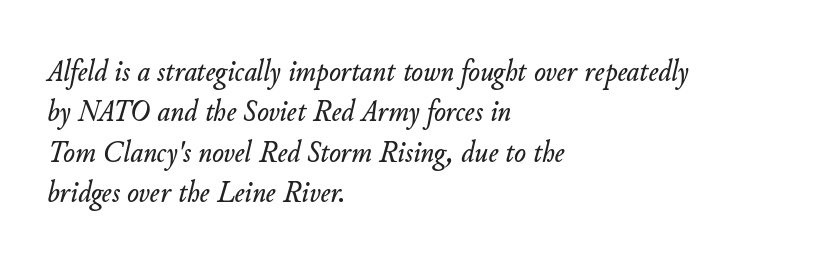
Has an underline been added? It has not. The rendering uses a moderate line-height, typical for paragraphs. Every row of glyphs begins at an identical x-position on the left. Quick note: italic.
